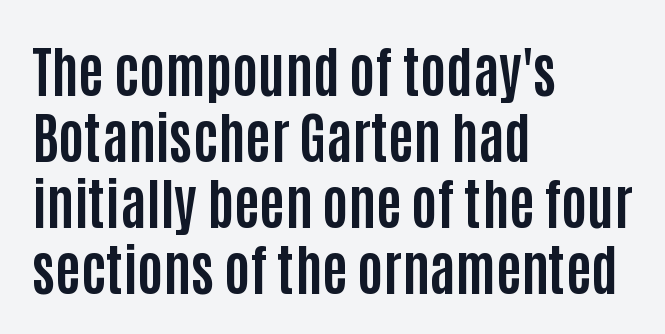
{"serif": "no", "italic": "no", "bold": "yes", "weight": "bold", "width": "condensed", "stroke_contrast": "low", "x_height": "large", "monospaced": "no", "underline": "no", "align": "left", "line_spacing_ratio": 1.2, "letter_spacing": "normal", "letter_spacing_em": 0.0, "glyph_px": 55}
